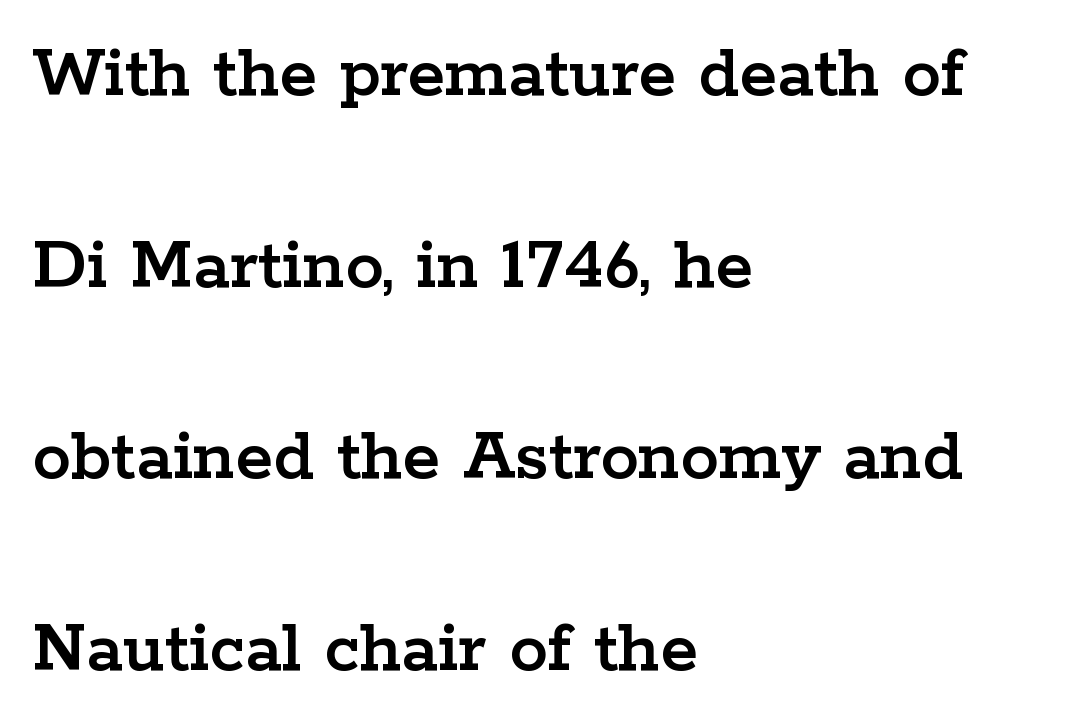
The image shows 77 px wide serif type, upright; set left-aligned, loose line spacing (2.49x), normal letter spacing, not underlined; low stroke contrast and a medium x-height.
